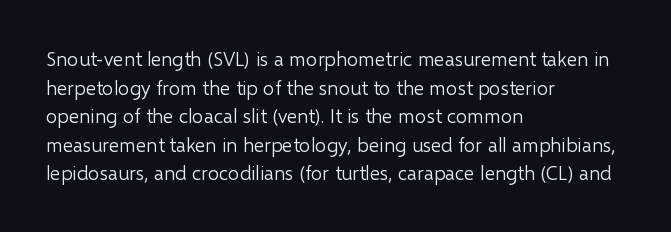
Honestly, the letter spacing is just normal — you wouldn't notice it. Every row of glyphs begins at an identical x-position on the left. The lettering holds an erect, upright posture throughout. A typesetter would call this leading conventional body-copy spacing.
